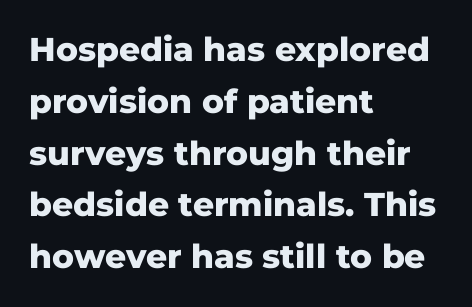
{"serif": "no", "italic": "no", "bold": "yes", "weight": "heavy", "width": "normal", "stroke_contrast": "low", "x_height": "medium", "monospaced": "no", "underline": "no", "align": "left", "line_spacing": "normal", "line_spacing_ratio": 1.57, "letter_spacing": "normal", "letter_spacing_em": 0.0, "glyph_px": 33}
